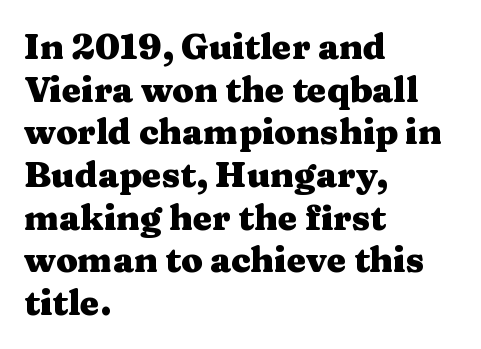
Stroke thickness is high; the sample reads as a true bold. Type without underlining. This rendering uses left alignment, leaving the right contour irregular. Character widths vary here, with narrow letters taking less room than wide ones.
